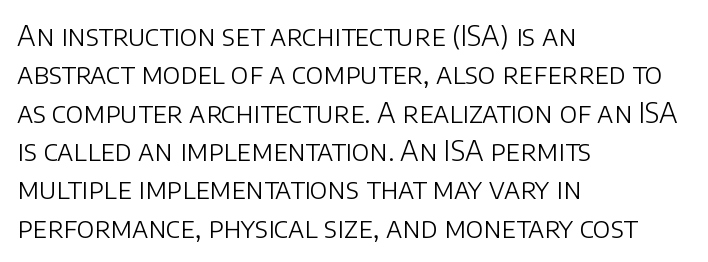
The text was rendered using a sans face with plain stroke endings. Words appear dense and cohesive because spacing is normal. Descenders are the only things crossing below the line. Vertical stems look standard width or narrower in stroke. Line beginnings align vertically; line endings do not. Compared with typical paragraphs, the rows here are spaced about the same.
